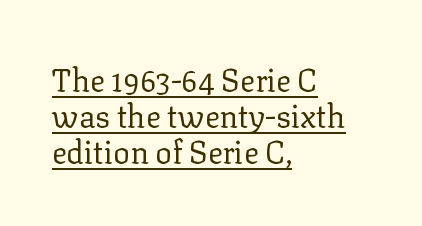
{"serif": "yes", "italic": "no", "bold": "no", "weight": "regular", "width": "normal", "stroke_contrast": "low", "x_height": "medium", "monospaced": "no", "underline": "yes", "align": "left", "line_spacing_ratio": 1.16, "letter_spacing": "normal", "letter_spacing_em": 0.0, "glyph_px": 31}
